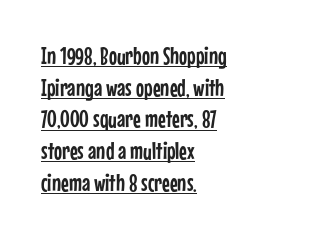
Q: Is the text italic (slanted)? A: No, it is upright.
Q: Is the text underlined? A: Yes.
Q: How is the paragraph aligned? A: Left-aligned.
Q: Is the spacing between letters normal or unusually wide? A: Normal.
Q: Is the spacing between lines tight, normal or loose? A: Normal.
